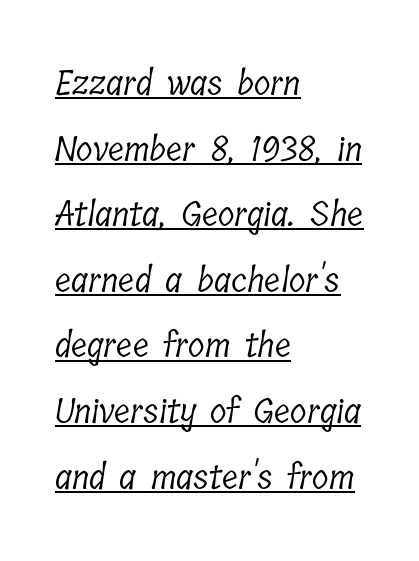
The image shows 34 px light, condensed serif type; set left-aligned, loose line spacing (1.93x), normal letter spacing, underlined; low stroke contrast and a medium x-height.
